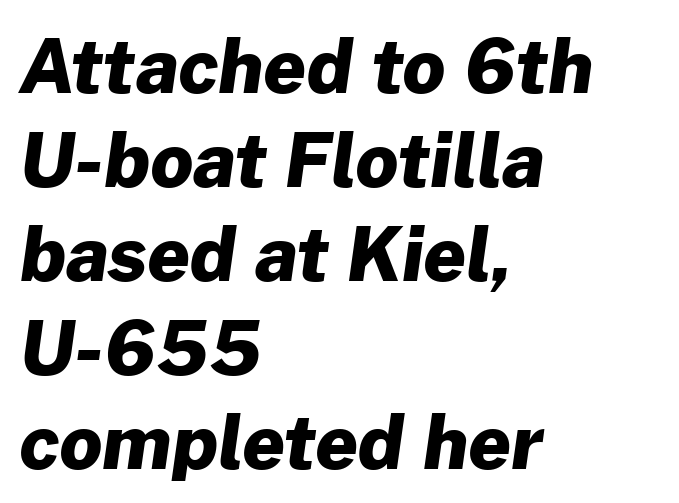
{"serif": "no", "bold": "yes", "weight": "heavy", "width": "normal", "stroke_contrast": "low", "x_height": "medium", "monospaced": "no", "underline": "no", "align": "left", "line_spacing": "normal", "line_spacing_ratio": 1.27, "letter_spacing": "normal", "letter_spacing_em": 0.0, "glyph_px": 74}
